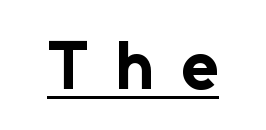
{"serif": "no", "italic": "no", "bold": "yes", "weight": "bold", "width": "normal", "stroke_contrast": "low", "x_height": "medium", "monospaced": "no", "underline": "yes", "letter_spacing": "wide", "letter_spacing_em": 0.4, "glyph_px": 68}
